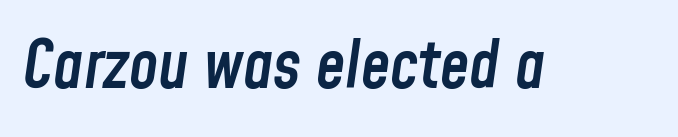
Q: Is the text bold? A: Semi-bold.
Q: Is the text italic (slanted)? A: Yes, it leans right by about 8 degrees.
Q: Is the text underlined? A: No.
Q: Is the spacing between letters normal or unusually wide? A: Normal.
Q: Width (condensed, normal, or wide)? A: Condensed.
Q: Stroke contrast? A: Low.
Q: x-height? A: Medium.
Q: Monospaced? A: No.
